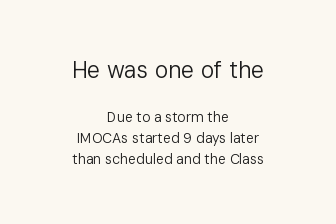
Q: Is the text bold? A: No.
Q: Is the text italic (slanted)? A: No, it is upright.
Q: Is the text underlined? A: No.
Q: How is the paragraph aligned? A: Centered.
Q: Is the spacing between letters normal or unusually wide? A: Normal.
Q: Is the spacing between lines tight, normal or loose? A: Normal.
Q: Which block of text is set in a larger size, the first (top) or the second (bottom)? A: The first (top) one.
